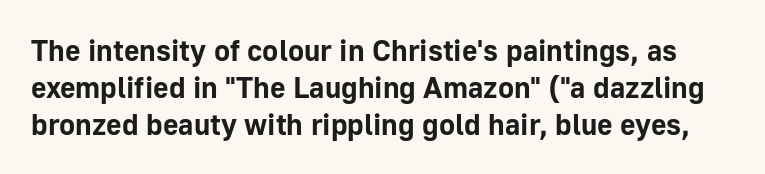
The image shows 30 px bold sans-serif type, upright; set line spacing 1.24x, normal letter spacing, not underlined; low stroke contrast and a medium x-height.
